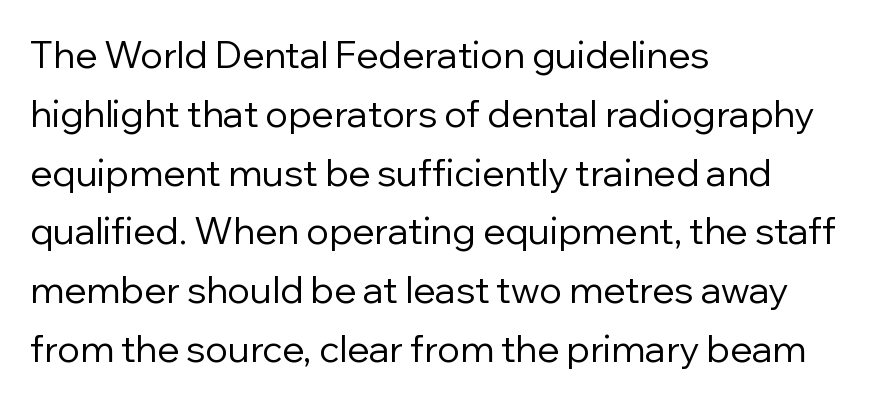
{"serif": "no", "italic": "no", "bold": "no", "weight": "regular", "width": "normal", "stroke_contrast": "low", "x_height": "medium", "monospaced": "no", "underline": "no", "align": "left", "line_spacing": "normal", "line_spacing_ratio": 1.59, "letter_spacing": "normal", "letter_spacing_em": 0.0, "glyph_px": 37}
